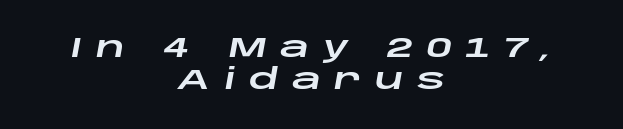
Q: Is the text italic (slanted)? A: Yes, it leans right by about 10 degrees.
Q: Is the text underlined? A: No.
Q: How is the paragraph aligned? A: Centered.
Q: Is the spacing between letters normal or unusually wide? A: Unusually wide.
Q: Is the spacing between lines tight, normal or loose? A: Tight.
Q: Width (condensed, normal, or wide)? A: Wide.
Q: Stroke contrast? A: Low.
Q: x-height? A: Large.
Q: Monospaced? A: No.
